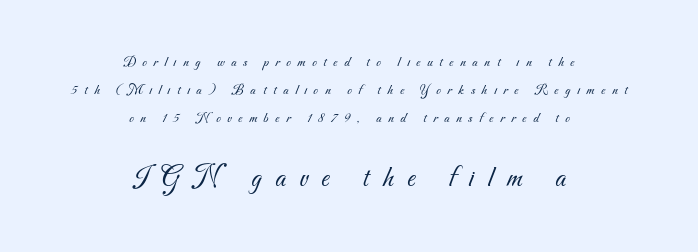
The image shows 30 px light sans-serif type; set centered, line spacing 1.87x, unusually wide letter spacing (+0.45 em), not underlined; the second (bottom) block is 2.0x larger; medium stroke contrast and a small x-height.
